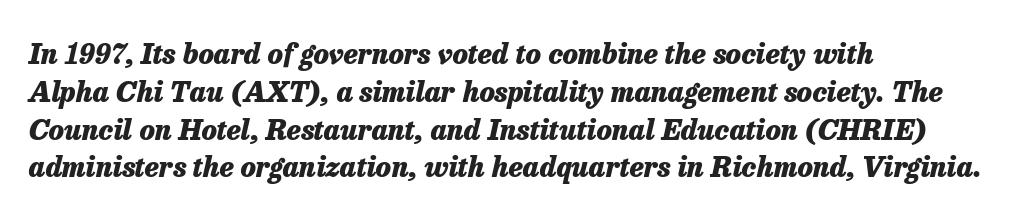
The image shows 28 px heavy type, italic (leaning right); set left-aligned, normal line spacing (1.35x), normal letter spacing, not underlined; low stroke contrast and a medium x-height.
